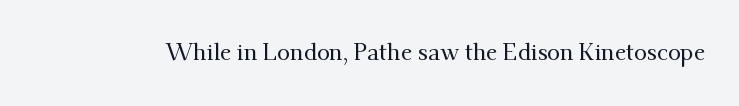
{"italic": "no", "underline": "no", "letter_spacing": "normal", "letter_spacing_em": 0.0, "glyph_px": 23}
